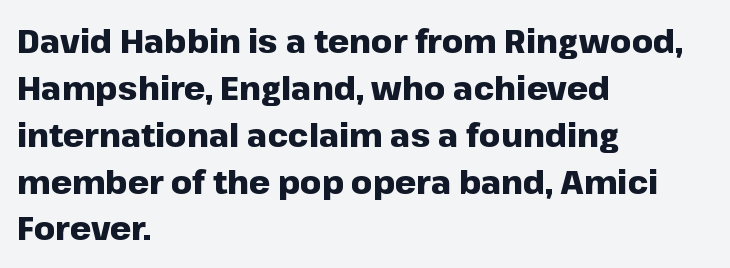
Q: Is the text bold? A: Yes.
Q: Is the text italic (slanted)? A: No, it is upright.
Q: Is the typeface a serif or a sans-serif typeface? A: Sans-serif.
Q: Is the text underlined? A: No.
Q: How is the paragraph aligned? A: Left-aligned.
Q: Is the spacing between letters normal or unusually wide? A: Normal.
Q: Is the spacing between lines tight, normal or loose? A: Normal.
Q: Width (condensed, normal, or wide)? A: Normal.
Q: Stroke contrast? A: Low.
Q: x-height? A: Medium.
Q: Monospaced? A: No.
